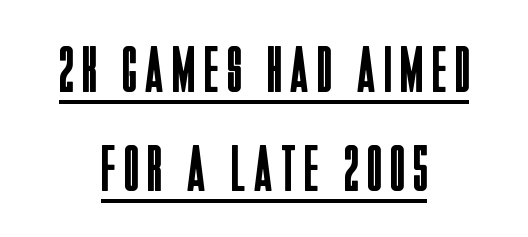
{"serif": "no", "italic": "no", "bold": "no", "weight": "regular", "width": "condensed", "stroke_contrast": "low", "x_height": "large", "monospaced": "no", "underline": "yes", "align": "center", "line_spacing": "normal", "line_spacing_ratio": 1.5, "glyph_px": 66}
